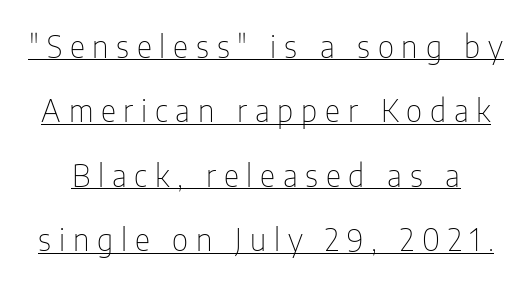
The image shows 30 px thin, condensed sans-serif type, upright; set loose line spacing (2.15x), unusually wide letter spacing (+0.26 em), underlined; low stroke contrast and a medium x-height.
